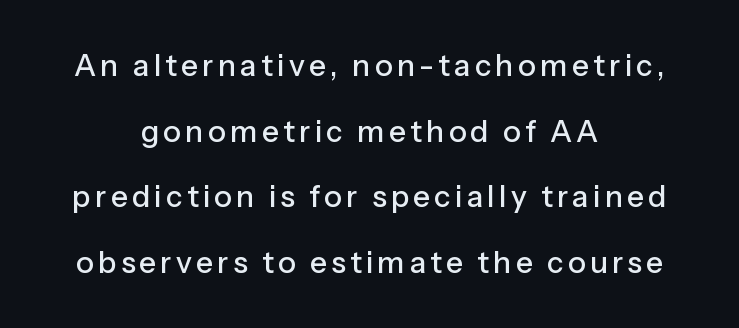
{"serif": "no", "italic": "no", "width": "normal", "stroke_contrast": "low", "x_height": "medium", "monospaced": "no", "underline": "no", "align": "center", "line_spacing": "loose", "line_spacing_ratio": 2.19, "glyph_px": 30}
